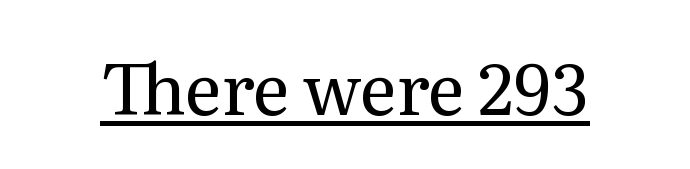
{"serif": "yes", "italic": "no", "bold": "no", "weight": "regular", "width": "normal", "stroke_contrast": "medium", "x_height": "medium", "monospaced": "no", "underline": "yes", "letter_spacing": "normal", "letter_spacing_em": 0.0, "glyph_px": 70}
